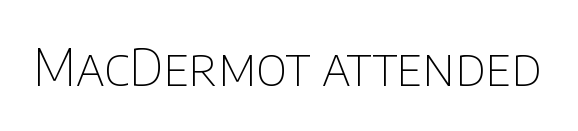
Q: Is the text bold? A: No.
Q: Is the text italic (slanted)? A: No, it is upright.
Q: Is the typeface a serif or a sans-serif typeface? A: Sans-serif.
Q: Is the text underlined? A: No.
Q: Is the spacing between letters normal or unusually wide? A: Normal.
Q: Width (condensed, normal, or wide)? A: Normal.
Q: Stroke contrast? A: Low.
Q: x-height? A: Large.
Q: Monospaced? A: No.
